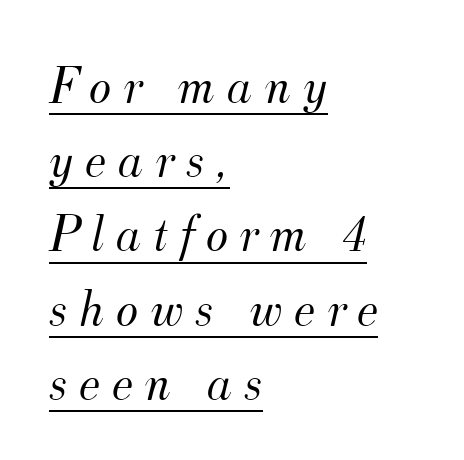
The image shows 53 px light serif type, italic (leaning right); set left-aligned, normal line spacing (1.4x), unusually wide letter spacing (+0.22 em), underlined; medium stroke contrast and a small x-height.
